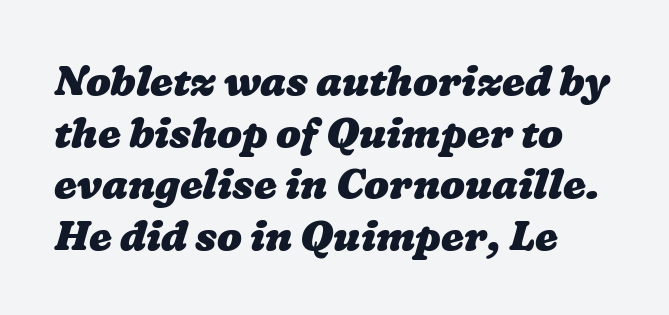
This block has exactly the height ordinary leading produces. Nobody touched the tracking dial on this one. Strokes here are thick enough to call this a true bold. These lines are rendered in a variable-pitch font.
